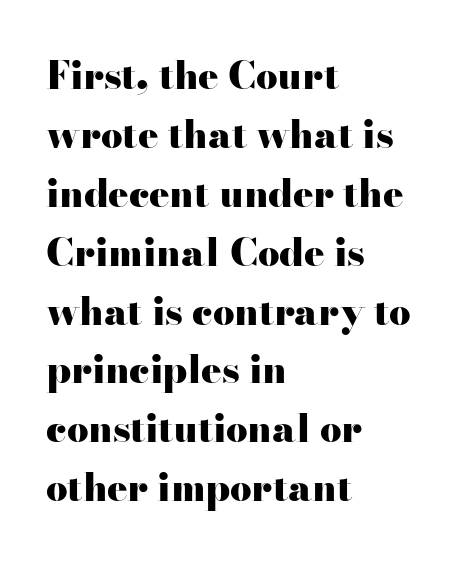
The baseline area is clear. Whoever set this chose a conventional vertical rhythm. Short note: letters normally spaced. This rendering uses left alignment, leaving the right contour irregular.
